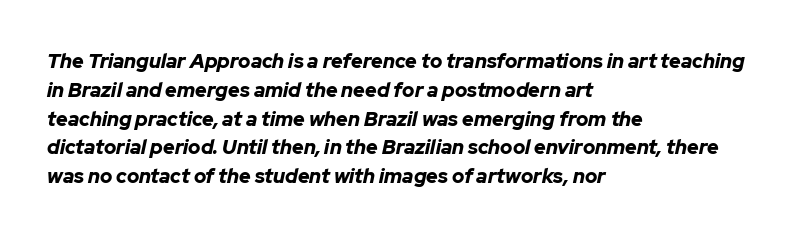
Q: Is the text bold? A: Yes.
Q: Is the text italic (slanted)? A: Yes, it leans right by about 12 degrees.
Q: Is the text underlined? A: No.
Q: How is the paragraph aligned? A: Left-aligned.
Q: Is the spacing between letters normal or unusually wide? A: Normal.
Q: Is the spacing between lines tight, normal or loose? A: Normal.
